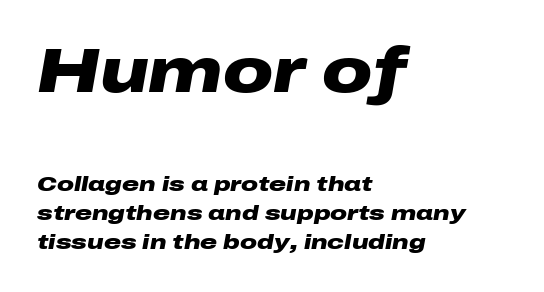
Normally led — the rows are evenly, conventionally spaced. Observe the lean: these are italic letterforms. Character widths vary here, with narrow letters taking less room than wide ones. The string is rendered with underlining switched off. Larger block? The one above; the one below is distinctly smaller.
